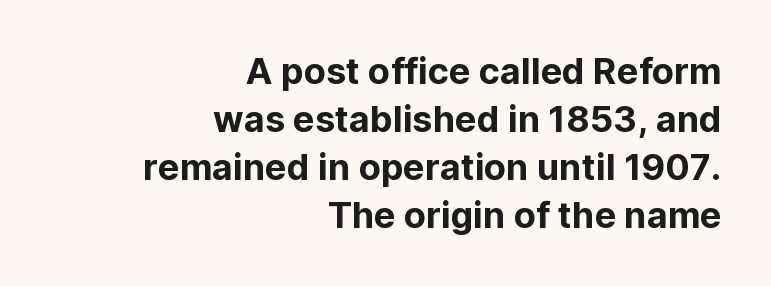
The image shows 36 px sans-serif type, upright; set right-aligned, normal line spacing (1.33x), normal letter spacing, not underlined; low stroke contrast and a medium x-height.
